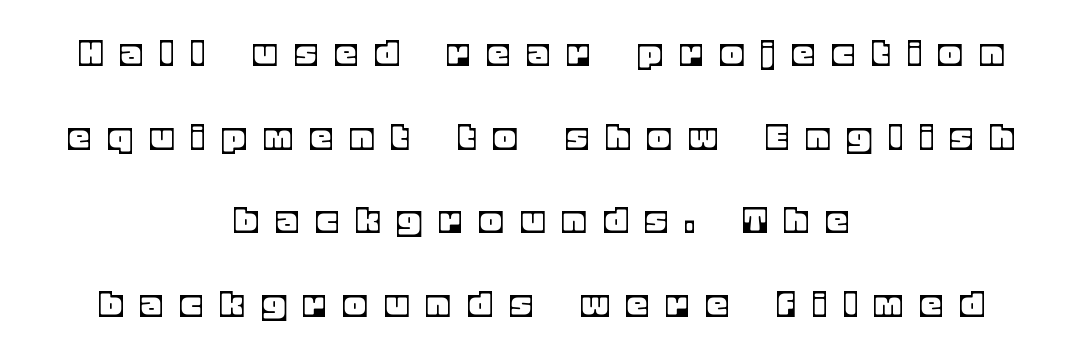
{"italic": "no", "width": "normal", "x_height": "large", "monospaced": "no", "underline": "no", "align": "center", "line_spacing": "loose", "line_spacing_ratio": 1.99, "letter_spacing": "wide", "letter_spacing_em": 0.46, "glyph_px": 42}
